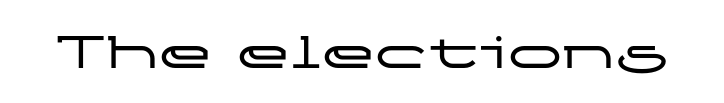
Q: Is the text italic (slanted)? A: No, it is upright.
Q: Is the typeface a serif or a sans-serif typeface? A: Sans-serif.
Q: Is the text underlined? A: No.
Q: Is the spacing between letters normal or unusually wide? A: Normal.
Q: Width (condensed, normal, or wide)? A: Wide.
Q: Stroke contrast? A: Low.
Q: x-height? A: Medium.
Q: Monospaced? A: No.
